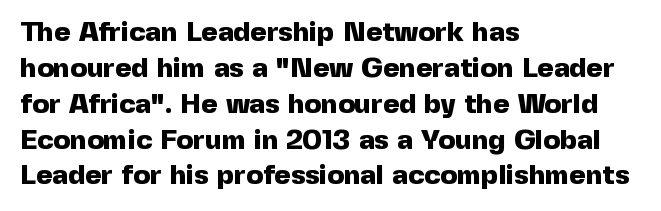
{"serif": "no", "italic": "no", "bold": "yes", "weight": "heavy", "width": "normal", "x_height": "medium", "monospaced": "no", "underline": "no", "align": "left", "line_spacing": "normal", "line_spacing_ratio": 1.28, "letter_spacing": "normal", "letter_spacing_em": 0.0, "glyph_px": 28}
